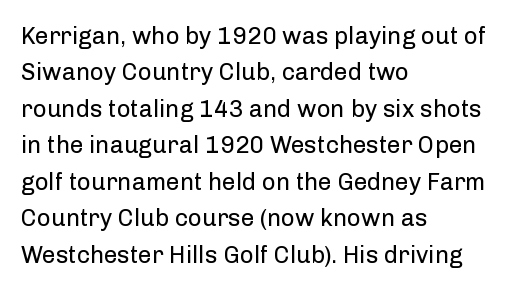
The image shows 24 px text type, upright; set left-aligned, normal line spacing (1.52x), normal letter spacing, not underlined.
